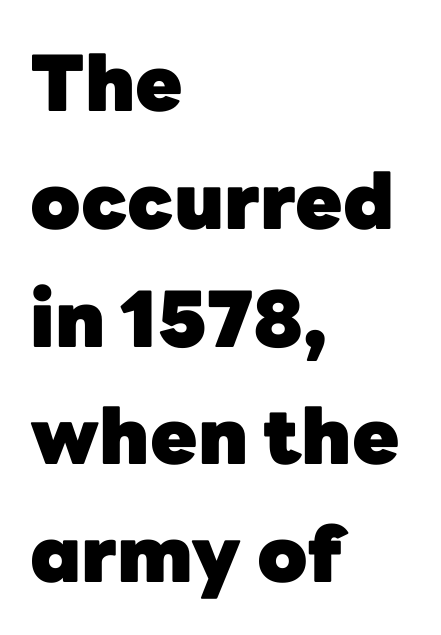
Q: Is the text bold? A: Yes.
Q: Is the text italic (slanted)? A: No, it is upright.
Q: Is the typeface a serif or a sans-serif typeface? A: Sans-serif.
Q: Is the text underlined? A: No.
Q: How is the paragraph aligned? A: Left-aligned.
Q: Is the spacing between letters normal or unusually wide? A: Normal.
Q: Is the spacing between lines tight, normal or loose? A: Normal.
Q: Width (condensed, normal, or wide)? A: Normal.
Q: Stroke contrast? A: Low.
Q: x-height? A: Medium.
Q: Monospaced? A: No.
